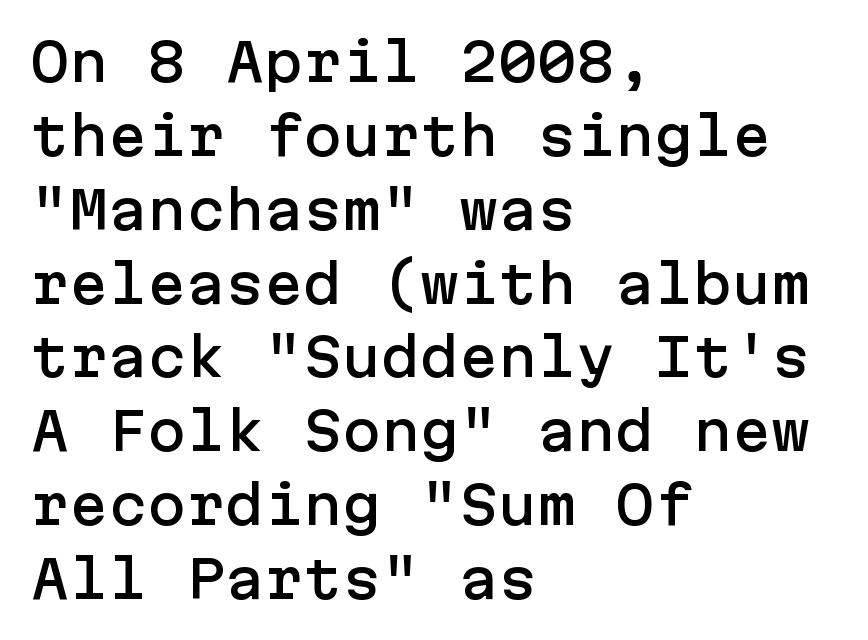
Q: Is the text italic (slanted)? A: No, it is upright.
Q: Is the typeface a serif or a sans-serif typeface? A: Sans-serif.
Q: Is the text underlined? A: No.
Q: How is the paragraph aligned? A: Left-aligned.
Q: Is the spacing between letters normal or unusually wide? A: Normal.
Q: Is the spacing between lines tight, normal or loose? A: Normal.
Q: Width (condensed, normal, or wide)? A: Normal.
Q: Stroke contrast? A: Low.
Q: x-height? A: Medium.
